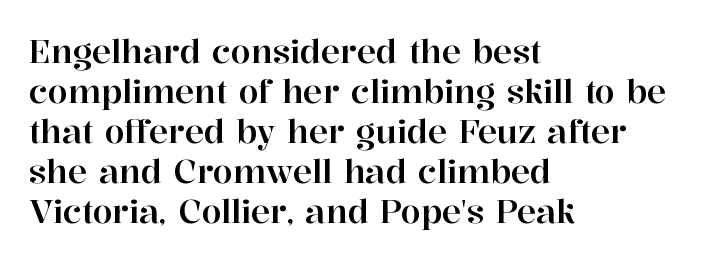
Each word holds together tightly as a unit, with standard inter-letter gaps. Note: serifs present on the glyphs. Underline: absent. The designer left line spacing at the default. Proportional: the letters do not fall into vertical columns. Unlike italic type, these characters show no tilt at all.
